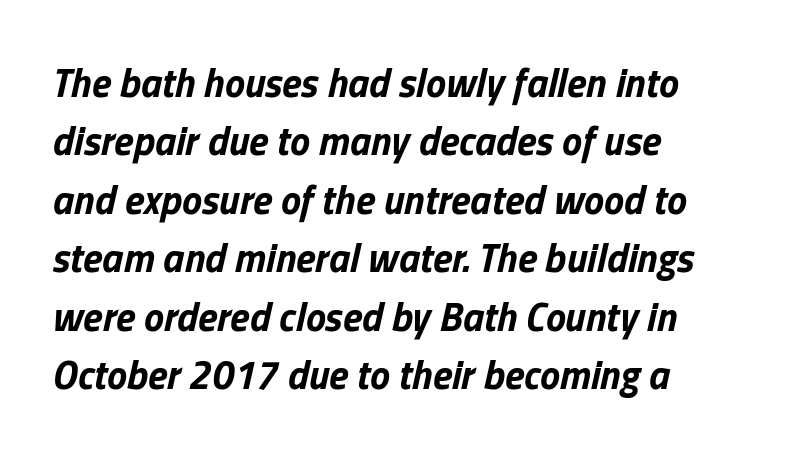
The image shows 40 px bold type, italic (leaning right); set left-aligned, normal line spacing (1.46x), normal letter spacing, not underlined; low stroke contrast and a medium x-height.
